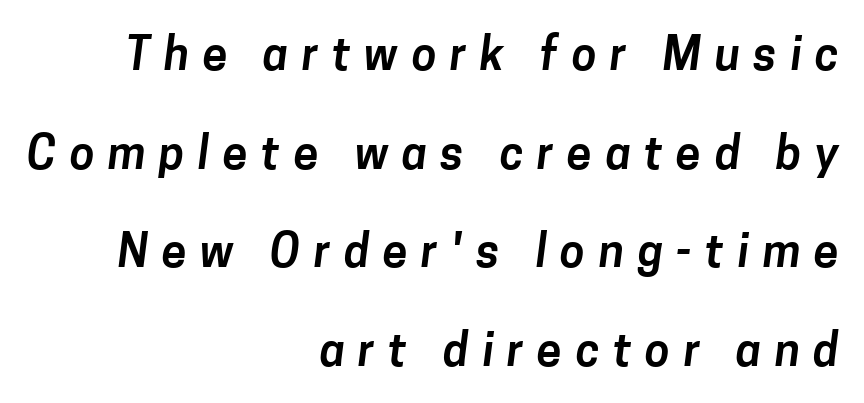
The image shows 45 px sans-serif type; set right-aligned, loose line spacing (2.19x), unusually wide letter spacing (+0.3 em), not underlined; low stroke contrast and a medium x-height.
